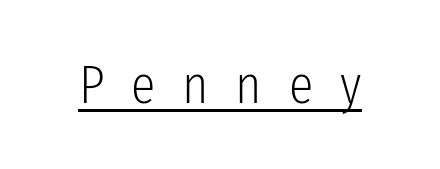
The image shows 55 px light, condensed sans-serif type, upright; set unusually wide letter spacing (+0.49 em), underlined; low stroke contrast and a medium x-height.
